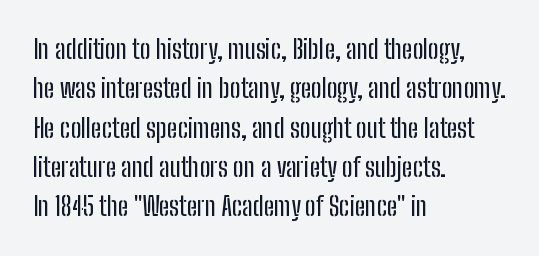
The image shows 26 px text type, upright; set left-aligned, normal line spacing (1.51x), normal letter spacing, not underlined.
